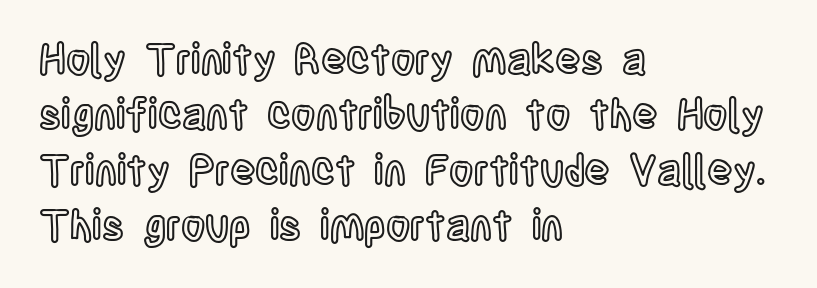
Q: Is the text italic (slanted)? A: No, it is upright.
Q: Is the text underlined? A: No.
Q: How is the paragraph aligned? A: Left-aligned.
Q: Is the spacing between letters normal or unusually wide? A: Normal.
Q: Is the spacing between lines tight, normal or loose? A: Normal.
Q: Width (condensed, normal, or wide)? A: Condensed.
Q: x-height? A: Large.
Q: Monospaced? A: No.
